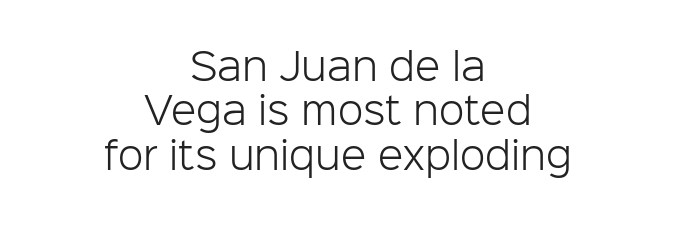
The image shows 37 px light sans-serif type, upright; set centered, line spacing 1.2x, normal letter spacing, not underlined; low stroke contrast and a medium x-height.
